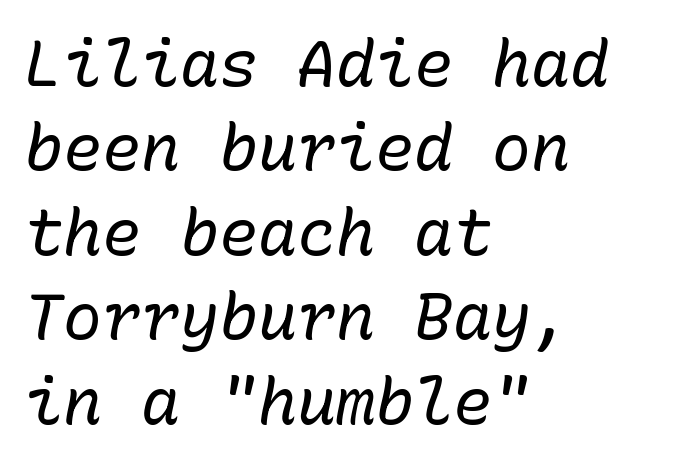
The horizontal fit of the characters is conventional and even. The whole block is typeset with a tilt. Heaviness? Minimal to ordinary, like unemphasized prose. Descender tails drop into unmarked territory. The letters march in equal steps, a hallmark of fixed-pitch type.
